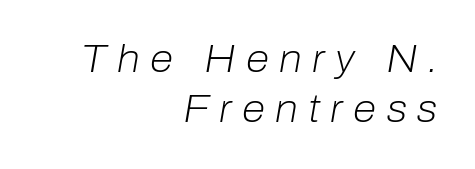
Q: Is the text bold? A: No.
Q: Is the text italic (slanted)? A: Yes, it leans right by about 10 degrees.
Q: Is the text underlined? A: No.
Q: How is the paragraph aligned? A: Right-aligned.
Q: Is the spacing between letters normal or unusually wide? A: Unusually wide.
Q: Is the spacing between lines tight, normal or loose? A: Normal.
Q: Width (condensed, normal, or wide)? A: Normal.
Q: Stroke contrast? A: Low.
Q: x-height? A: Medium.
Q: Monospaced? A: No.
